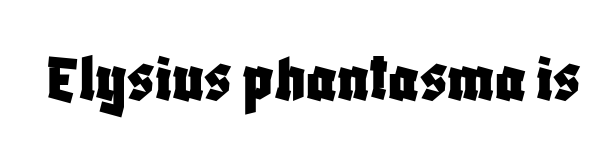
{"serif": "no", "italic": "no", "width": "condensed", "stroke_contrast": "low", "x_height": "large", "monospaced": "no", "underline": "no", "letter_spacing": "normal", "letter_spacing_em": 0.0, "glyph_px": 70}
